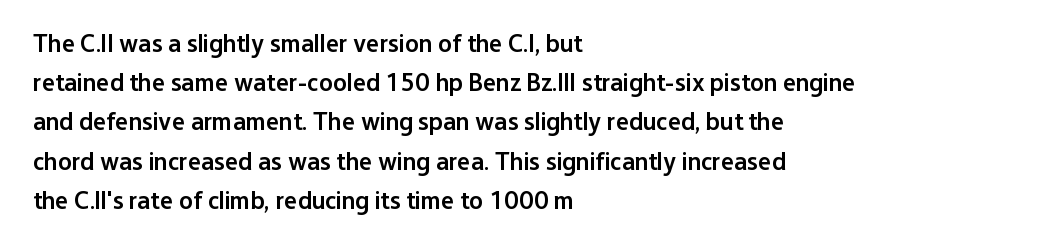
Q: Is the text bold? A: Semi-bold.
Q: Is the text italic (slanted)? A: No, it is upright.
Q: Is the text underlined? A: No.
Q: How is the paragraph aligned? A: Left-aligned.
Q: Is the spacing between letters normal or unusually wide? A: Normal.
Q: Is the spacing between lines tight, normal or loose? A: Normal.
